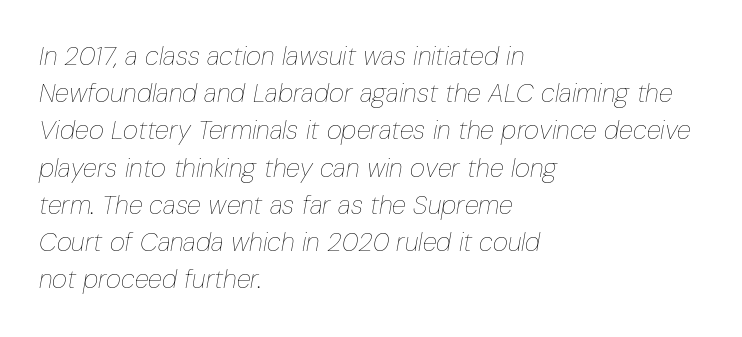
{"italic": "yes", "lean": "right", "slant_degrees": 10, "bold": "no", "underline": "no", "align": "left", "line_spacing": "normal", "line_spacing_ratio": 1.43, "letter_spacing": "normal", "letter_spacing_em": 0.0, "glyph_px": 26}
